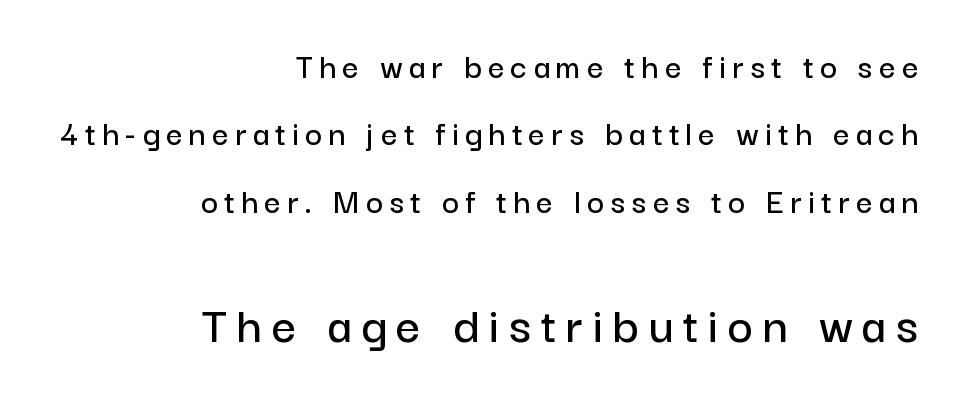
Think of a printed novel: that variable character pitch is what you see here. Italic? Not at all — the glyphs are vertical. The rag falls on the left side of this text block. The rendering shows plain stroke endings on the letterforms — a sans-serif design. Clear beneath every line of the passage.
